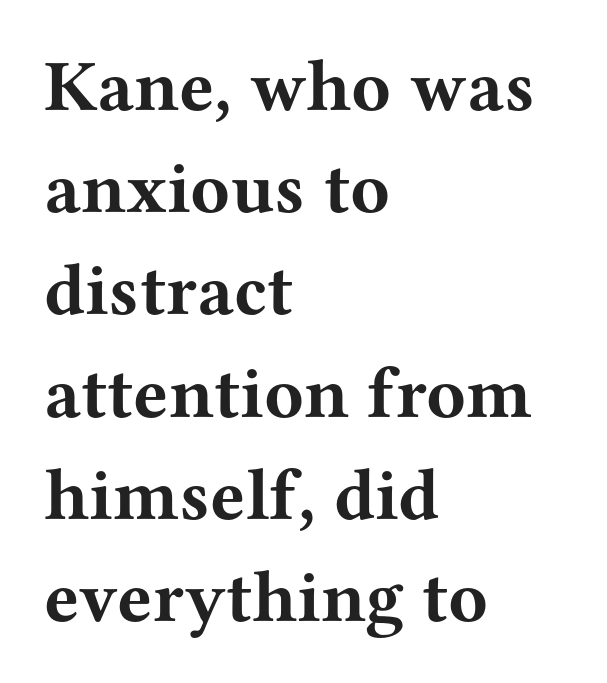
The image shows 73 px bold, wide serif type, upright; set left-aligned, normal line spacing (1.4x), normal letter spacing, not underlined; medium stroke contrast and a medium x-height.
